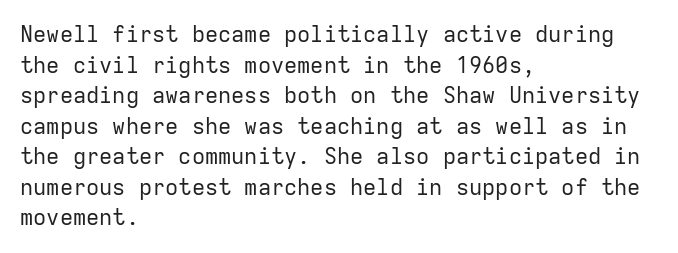
{"italic": "no", "bold": "no", "underline": "no", "align": "left", "line_spacing": "normal", "line_spacing_ratio": 1.39, "letter_spacing": "normal", "letter_spacing_em": 0.0, "glyph_px": 22}
